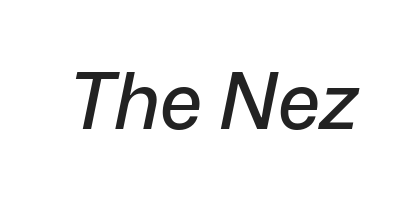
The image shows 77 px text type, italic (leaning right); set normal letter spacing, not underlined; low stroke contrast and a medium x-height.
